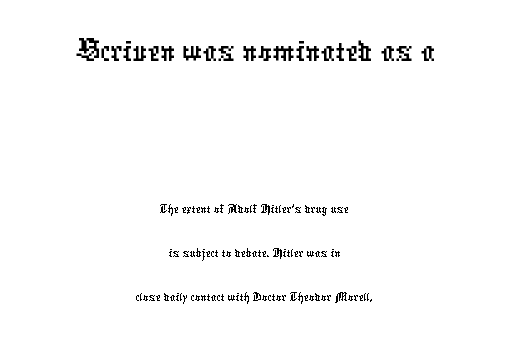
The image shows 70 px condensed sans-serif type; set centered, normal line spacing (1.58x), normal letter spacing, not underlined; the first (top) block is 2.5x larger; low stroke contrast and a medium x-height.
